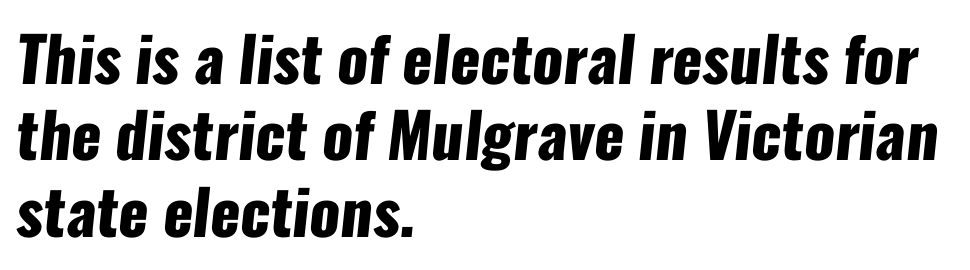
The image shows 62 px heavy, condensed sans-serif type; set left-aligned, line spacing 1.23x, normal letter spacing, not underlined; low stroke contrast and a medium x-height.
